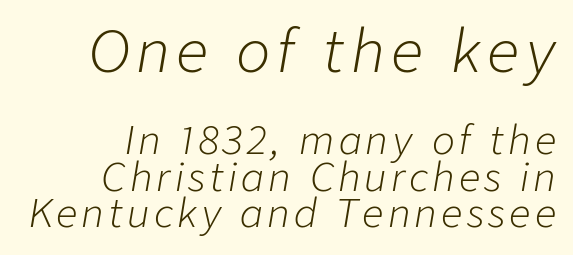
The lines in this sample share a right terminus and differ only in where they begin. Each row of text sits above clean, open space. No extra ink here — the face is not bold. Here the designer chose a conventional face with non-uniform glyph widths. Two sizes are in play, and the larger belongs to the first block. Honestly, the rows look squashed on top of each other.
